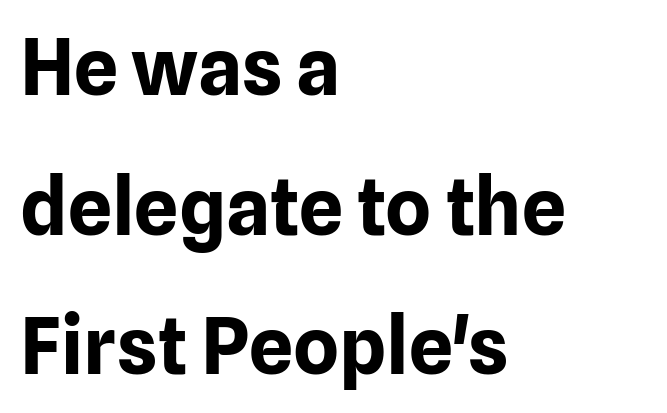
The rendering keeps characters at their native spacing. Serifs: no, the terminals of the letterforms are clean. Lines of text with bare space underneath. This rendering uses left alignment, leaving the right contour irregular. I'd describe the lettering as bold — thick and assertive. Looks like regular typesetting: each glyph gets only the width it needs.
